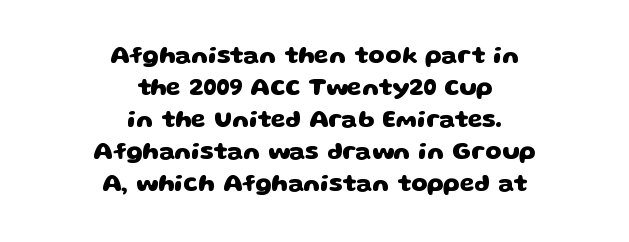
How are the letters spaced? Ordinarily, with no added tracking. The words here are not underlined. On the weight axis this lands at bold, roughly 700. The block of text has a typical density, with ordinary space between rows.
